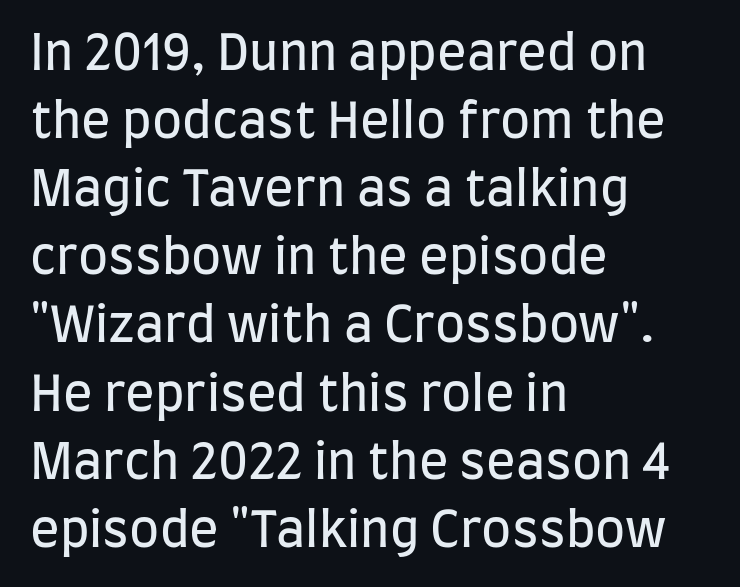
Q: Is the text bold? A: No.
Q: Is the text italic (slanted)? A: No, it is upright.
Q: Is the typeface a serif or a sans-serif typeface? A: Sans-serif.
Q: Is the text underlined? A: No.
Q: How is the paragraph aligned? A: Left-aligned.
Q: Is the spacing between letters normal or unusually wide? A: Normal.
Q: Is the spacing between lines tight, normal or loose? A: Normal.
Q: Width (condensed, normal, or wide)? A: Condensed.
Q: Stroke contrast? A: Low.
Q: x-height? A: Large.
Q: Monospaced? A: No.
